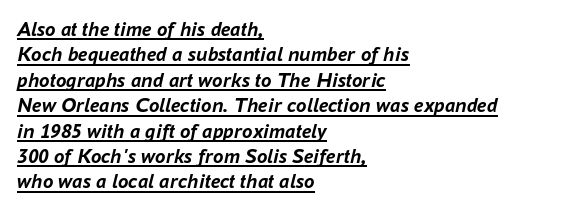
{"italic": "yes", "lean": "right", "slant_degrees": 16, "bold": "yes", "underline": "yes", "align": "left", "line_spacing_ratio": 1.21, "letter_spacing": "normal", "letter_spacing_em": 0.0, "glyph_px": 21}
